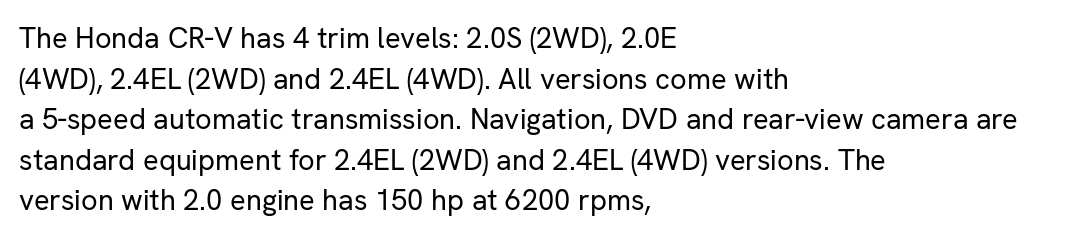
The image shows 29 px regular-weight sans-serif type, upright; set left-aligned, normal line spacing (1.4x), normal letter spacing, not underlined; low stroke contrast and a medium x-height.
